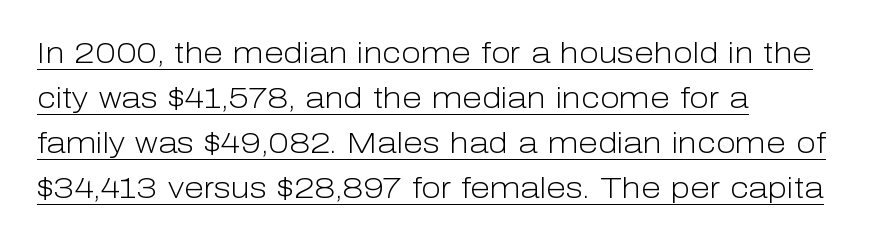
{"serif": "no", "italic": "no", "bold": "no", "weight": "light", "width": "normal", "stroke_contrast": "low", "x_height": "medium", "monospaced": "no", "underline": "yes", "align": "left", "line_spacing": "normal", "line_spacing_ratio": 1.55, "letter_spacing": "normal", "letter_spacing_em": 0.0, "glyph_px": 29}
